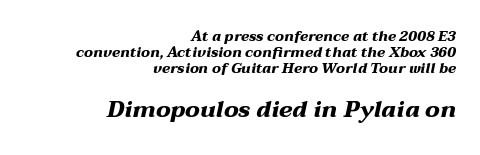
Stroke thickness is high; the sample reads as a true bold. Leading: reduced. The block sitting lower on the canvas is the one with enlarged characters. This rendering features lettering with no underline.
